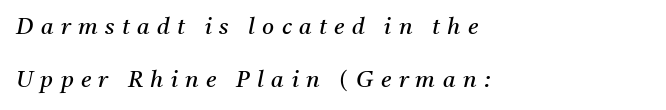
{"italic": "yes", "lean": "right", "slant_degrees": 11, "bold": "no", "underline": "no", "align": "left", "line_spacing": "loose", "line_spacing_ratio": 2.32, "letter_spacing": "wide", "letter_spacing_em": 0.32, "glyph_px": 23}
